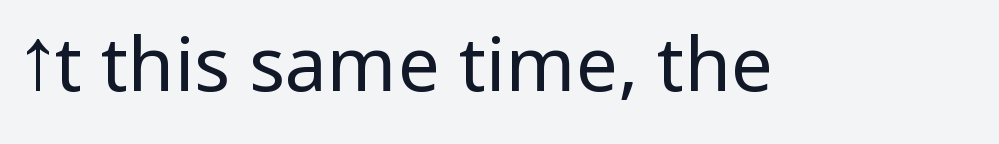
{"serif": "no", "italic": "no", "bold": "no", "weight": "regular", "width": "condensed", "stroke_contrast": "low", "x_height": "large", "monospaced": "no", "underline": "no", "letter_spacing": "normal", "letter_spacing_em": 0.0, "glyph_px": 75}
